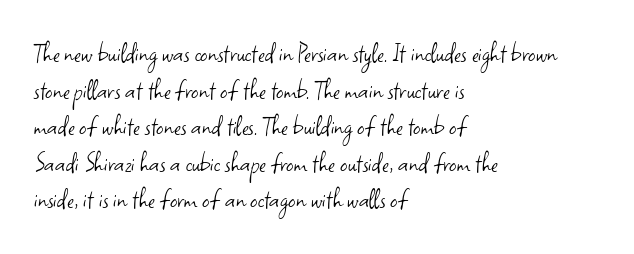
Rule under the text: the space is simply empty. Here the glyphs are tracked normally, forming tight word shapes. Layout note: lines flush left. The font sits on the lighter half of the weight spectrum, regular included. The face used here is a sans, in the tradition of grotesques and geometrics.
